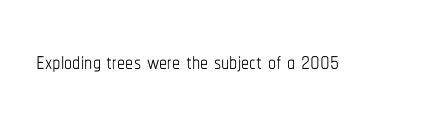
Glance below the letters and you will spot only blank space. Posture: vertical. Unbolded letterforms with no extra heft. Nobody touched the tracking dial on this one. Proportional: the letters do not fall into vertical columns.
